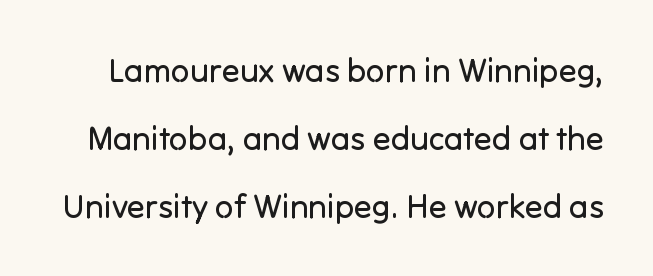
A typesetter would call this proportional, since set widths differ per character. Weight: not bold — regular or lighter. Honestly, there is no underline to notice here at all. This sample trades compactness for vertical openness between lines.
